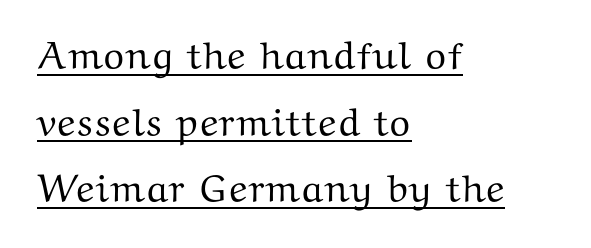
Q: Is the text italic (slanted)? A: No, it is upright.
Q: Is the typeface a serif or a sans-serif typeface? A: Serif.
Q: Is the text underlined? A: Yes.
Q: How is the paragraph aligned? A: Left-aligned.
Q: Is the spacing between letters normal or unusually wide? A: Normal.
Q: Width (condensed, normal, or wide)? A: Wide.
Q: Stroke contrast? A: Medium.
Q: x-height? A: Medium.
Q: Monospaced? A: No.
